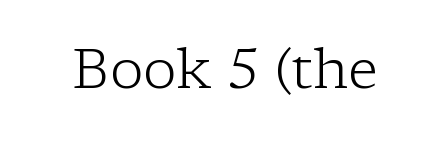
{"serif": "yes", "italic": "no", "bold": "no", "weight": "light", "width": "normal", "stroke_contrast": "low", "x_height": "medium", "monospaced": "no", "underline": "no", "letter_spacing": "normal", "letter_spacing_em": 0.0, "glyph_px": 56}
